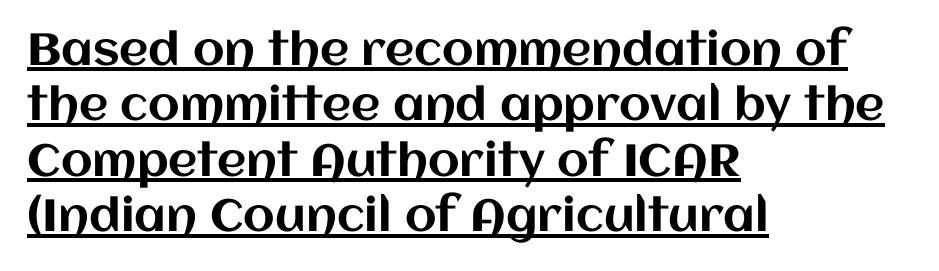
Q: Is the text italic (slanted)? A: No, it is upright.
Q: Is the text underlined? A: Yes.
Q: How is the paragraph aligned? A: Left-aligned.
Q: Is the spacing between letters normal or unusually wide? A: Normal.
Q: Width (condensed, normal, or wide)? A: Normal.
Q: Stroke contrast? A: Medium.
Q: x-height? A: Large.
Q: Monospaced? A: No.
